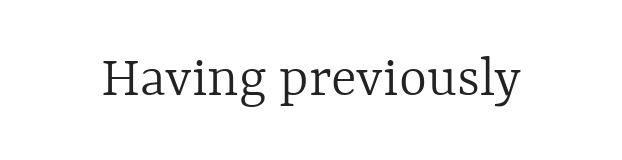
Spacing between characters is what you'd get straight out of the box. Caption: face not bold, strokes unweighted. Varying glyph widths throughout — classic text-font behaviour. Ascenders rise straight up at ninety degrees.
